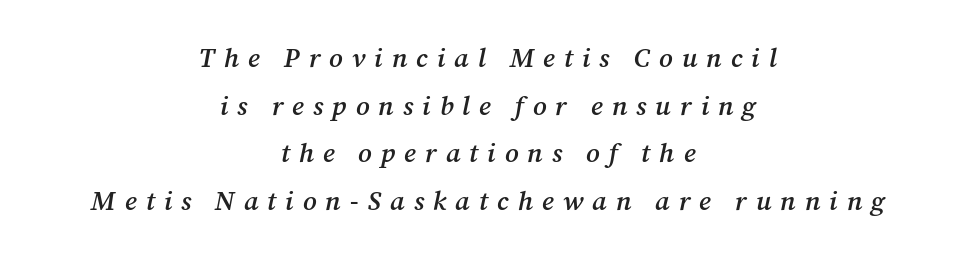
Q: Is the text bold? A: Semi-bold.
Q: Is the text italic (slanted)? A: Yes, it leans right by about 12 degrees.
Q: Is the text underlined? A: No.
Q: How is the paragraph aligned? A: Centered.
Q: Is the spacing between letters normal or unusually wide? A: Unusually wide.
